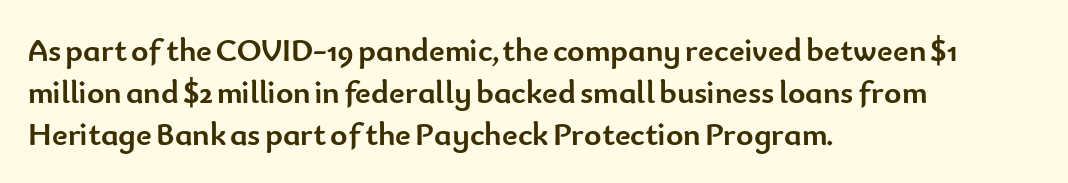
{"serif": "no", "italic": "no", "bold": "yes", "weight": "semibold", "width": "normal", "stroke_contrast": "low", "x_height": "small", "monospaced": "no", "underline": "no", "align": "left", "line_spacing": "normal", "line_spacing_ratio": 1.27, "letter_spacing": "normal", "letter_spacing_em": 0.0, "glyph_px": 33}
